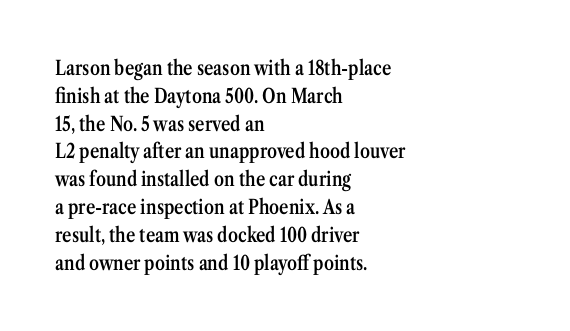
{"italic": "no", "bold": "semi", "underline": "no", "align": "left", "line_spacing": "normal", "line_spacing_ratio": 1.39, "letter_spacing": "normal", "letter_spacing_em": 0.0, "glyph_px": 20}
